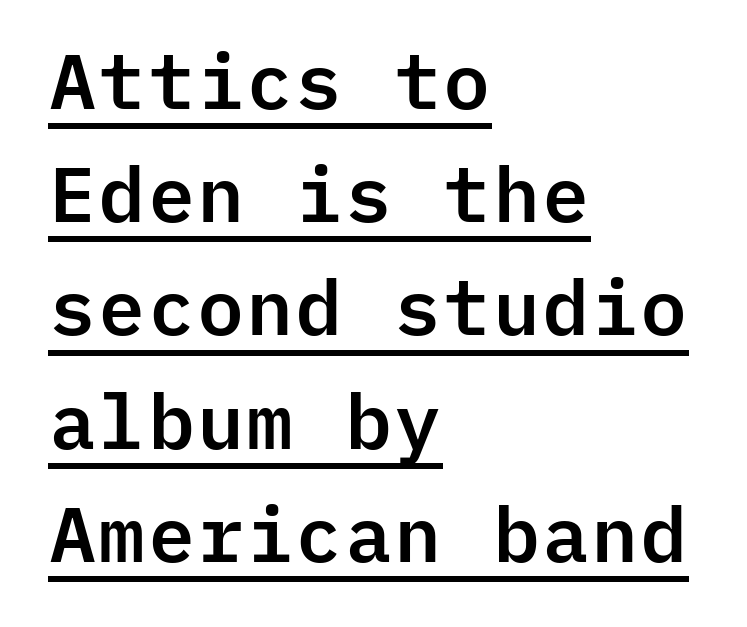
Q: Is the text italic (slanted)? A: No, it is upright.
Q: Is the typeface a serif or a sans-serif typeface? A: Sans-serif.
Q: Is the text underlined? A: Yes.
Q: How is the paragraph aligned? A: Left-aligned.
Q: Is the spacing between letters normal or unusually wide? A: Normal.
Q: Is the spacing between lines tight, normal or loose? A: Normal.
Q: Width (condensed, normal, or wide)? A: Normal.
Q: Stroke contrast? A: Low.
Q: x-height? A: Medium.
Q: Monospaced? A: Yes.
